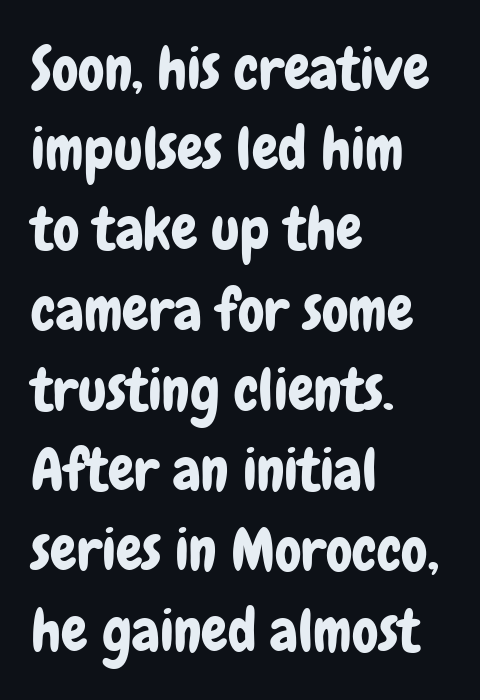
Each letter's strokes conclude bluntly, with no projecting serifs. Quick note: not italic, upright. Nobody touched the tracking dial on this one. The passage shown is typed in a proportional face where columns would drift.
